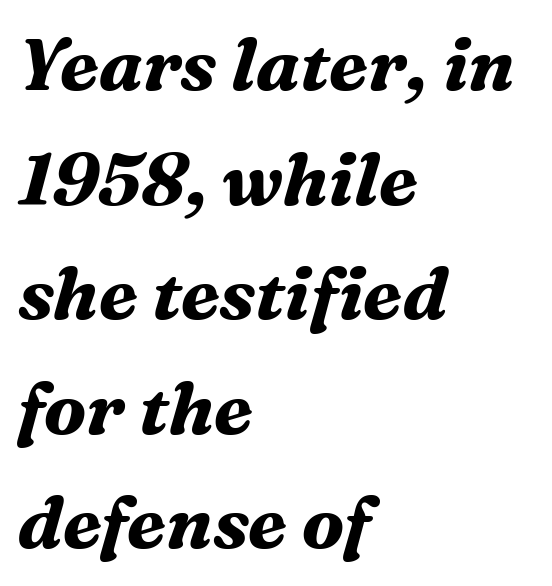
The image shows 73 px bold serif type, italic (leaning right); set left-aligned, normal line spacing (1.57x), normal letter spacing, not underlined; medium stroke contrast and a medium x-height.
